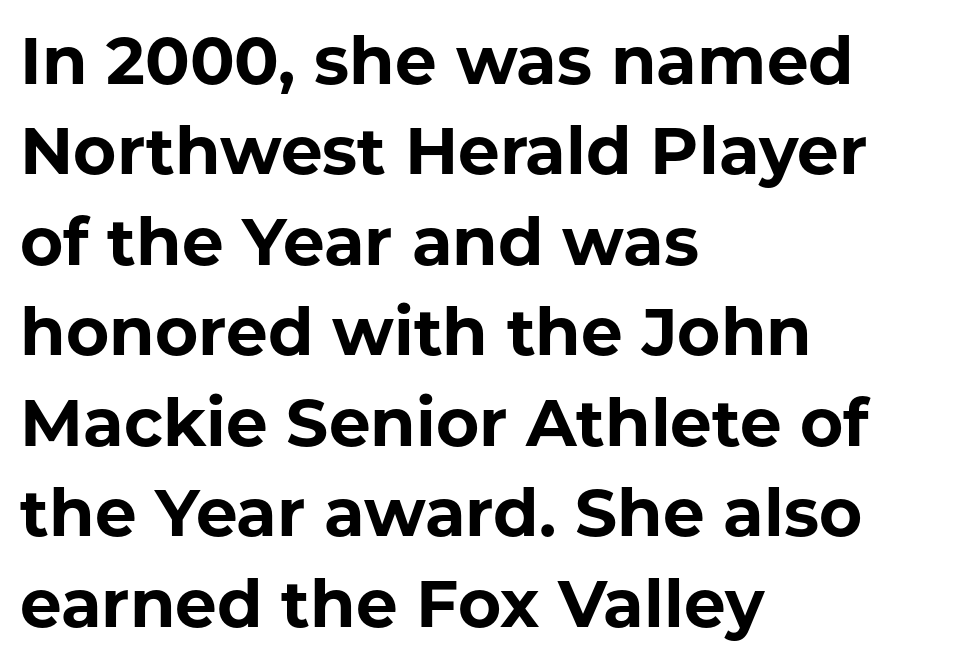
The image shows 66 px bold sans-serif type, upright; set left-aligned, normal line spacing (1.37x), normal letter spacing, not underlined; low stroke contrast and a medium x-height.
